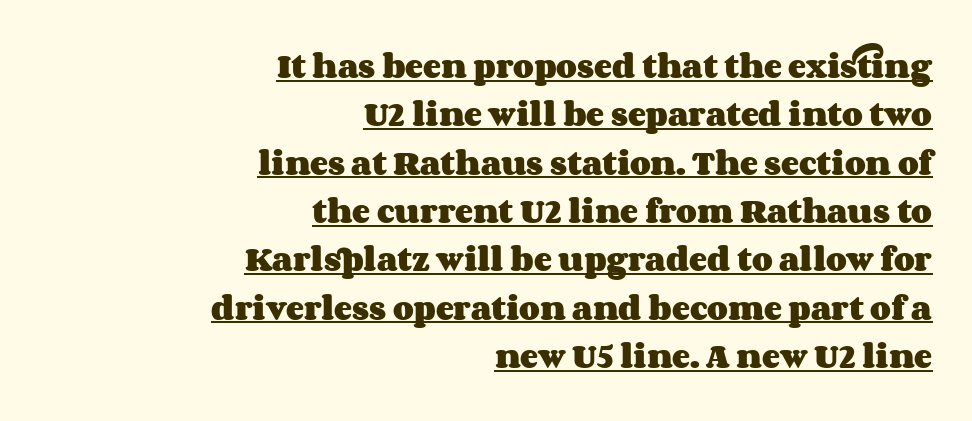
The passage shown is emphatically bold. No extra tracking has been applied to these lines. This is underlined copy, the kind a proofreader might mark for attention. These lines stack with their right ends in a neat column.
